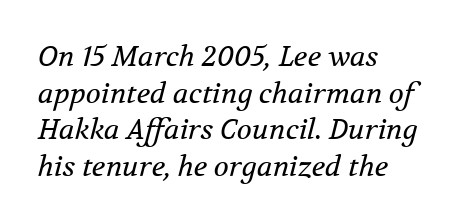
The face used here has a pronounced slope to its letters. Each letter keeps its own natural width here, so spacing adapts to shape. This rendering features lettering with no underline. Casual observation: everything's shoved over to the left. Observe the ordinary spacing: letters are neighbours, not strangers. The vertical gap from one line to the next is medium.
